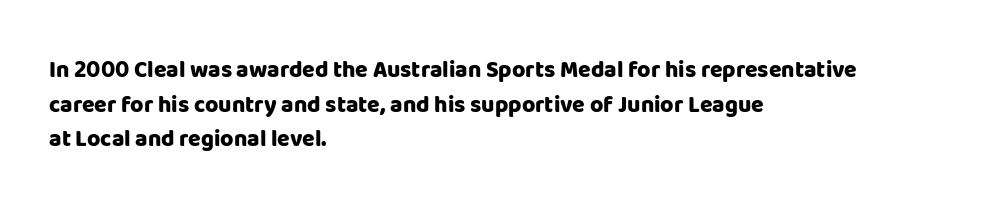
Q: Is the text bold? A: Yes.
Q: Is the text italic (slanted)? A: No, it is upright.
Q: Is the text underlined? A: No.
Q: How is the paragraph aligned? A: Left-aligned.
Q: Is the spacing between letters normal or unusually wide? A: Normal.
Q: Is the spacing between lines tight, normal or loose? A: Normal.
